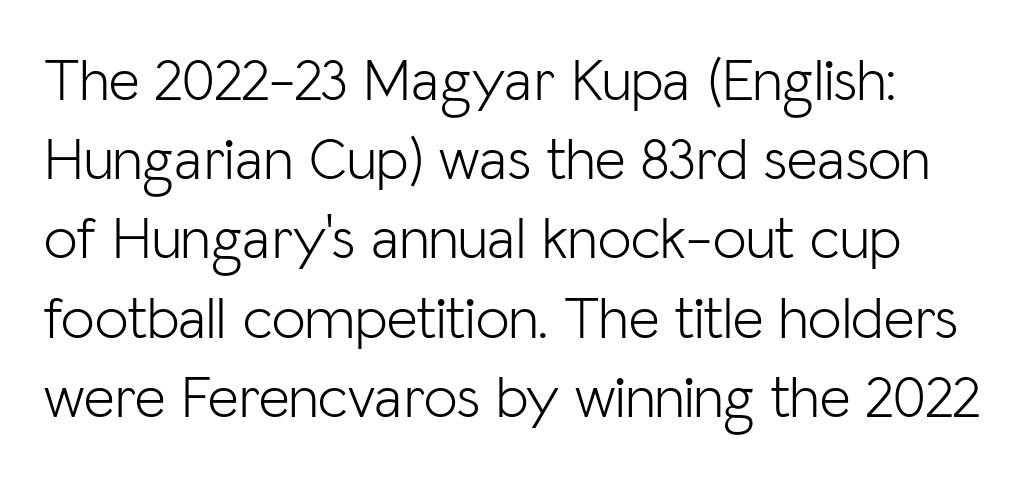
Q: Is the text bold? A: No.
Q: Is the text italic (slanted)? A: No, it is upright.
Q: Is the typeface a serif or a sans-serif typeface? A: Sans-serif.
Q: Is the text underlined? A: No.
Q: Is the spacing between letters normal or unusually wide? A: Normal.
Q: Is the spacing between lines tight, normal or loose? A: Normal.
Q: Width (condensed, normal, or wide)? A: Normal.
Q: Stroke contrast? A: Low.
Q: x-height? A: Medium.
Q: Monospaced? A: No.
